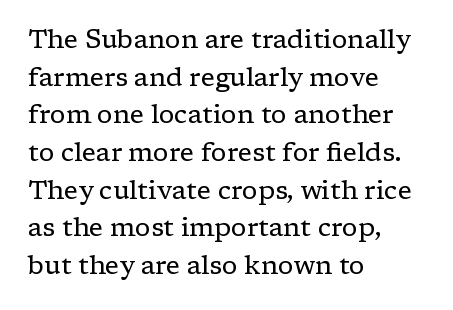
Q: Is the text bold? A: No.
Q: Is the text italic (slanted)? A: No, it is upright.
Q: Is the text underlined? A: No.
Q: How is the paragraph aligned? A: Left-aligned.
Q: Is the spacing between letters normal or unusually wide? A: Normal.
Q: Is the spacing between lines tight, normal or loose? A: Normal.
